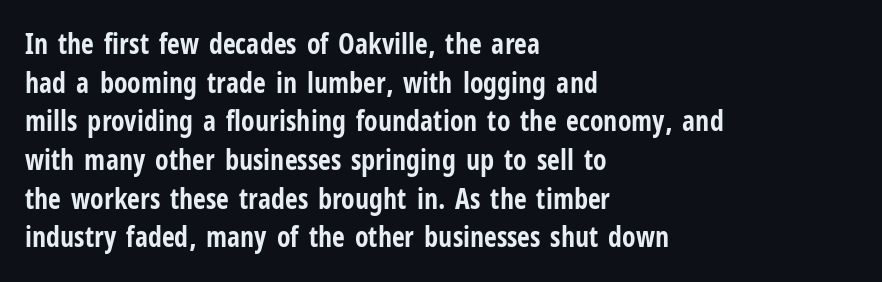
Q: Is the text bold? A: Yes.
Q: Is the text italic (slanted)? A: No, it is upright.
Q: Is the typeface a serif or a sans-serif typeface? A: Sans-serif.
Q: Is the text underlined? A: No.
Q: How is the paragraph aligned? A: Left-aligned.
Q: Is the spacing between letters normal or unusually wide? A: Normal.
Q: Is the spacing between lines tight, normal or loose? A: Normal.
Q: Width (condensed, normal, or wide)? A: Condensed.
Q: Stroke contrast? A: Low.
Q: x-height? A: Medium.
Q: Monospaced? A: No.
